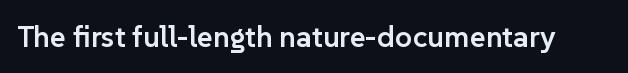
Strokes here are thickened, but only to semibold level. The words here are not underlined. The letters sit at their default tracking, neither squeezed nor spread. Note the varied advance widths — an 'i' is clearly narrower than an 'm'.
